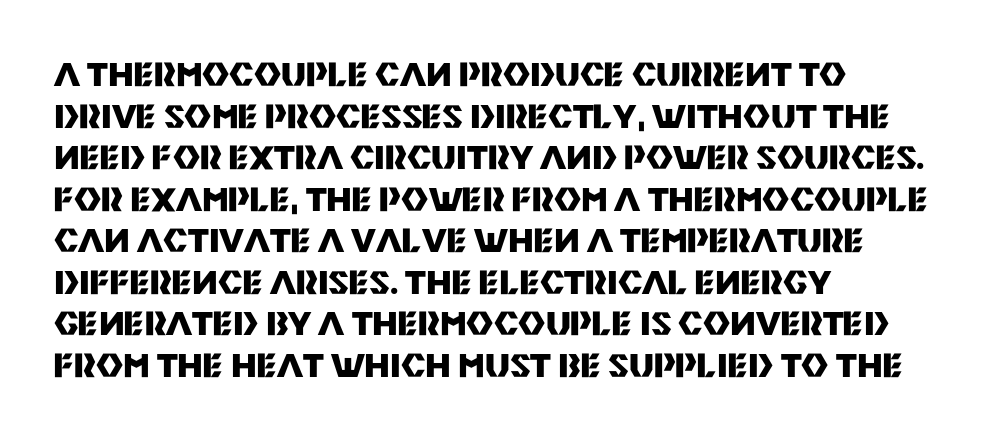
{"serif": "no", "italic": "no", "bold": "yes", "weight": "heavy", "width": "normal", "stroke_contrast": "medium", "x_height": "large", "monospaced": "no", "underline": "no", "align": "left", "line_spacing": "normal", "line_spacing_ratio": 1.26, "letter_spacing": "normal", "letter_spacing_em": 0.0, "glyph_px": 33}
